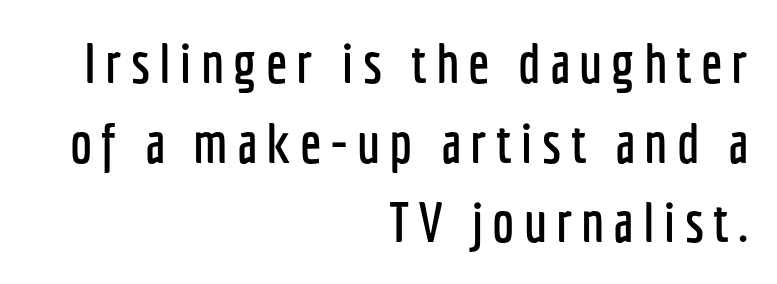
Q: Is the text italic (slanted)? A: No, it is upright.
Q: Is the typeface a serif or a sans-serif typeface? A: Sans-serif.
Q: Is the text underlined? A: No.
Q: How is the paragraph aligned? A: Right-aligned.
Q: Is the spacing between lines tight, normal or loose? A: Normal.
Q: Width (condensed, normal, or wide)? A: Condensed.
Q: Stroke contrast? A: Low.
Q: x-height? A: Medium.
Q: Monospaced? A: No.
